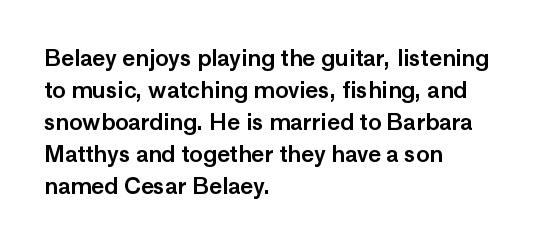
These lines were composed using upright roman letters. If you drew a ruler down the left edge, every line would touch it. In terms of leading, this rendering sits right in the middle. These lines keep a tight, regular rhythm from letter to letter. The glyphs are unaccompanied by any horizontal stroke below them.
